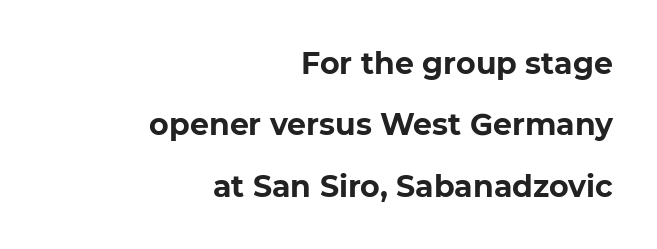
The image shows 30 px bold sans-serif type; set right-aligned, loose line spacing (2.05x), normal letter spacing, not underlined; low stroke contrast and a medium x-height.
